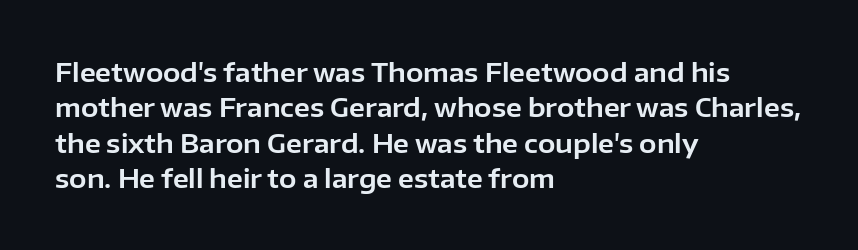
{"italic": "no", "underline": "no", "align": "left", "line_spacing": "normal", "line_spacing_ratio": 1.36, "letter_spacing": "normal", "letter_spacing_em": 0.0, "glyph_px": 26}
